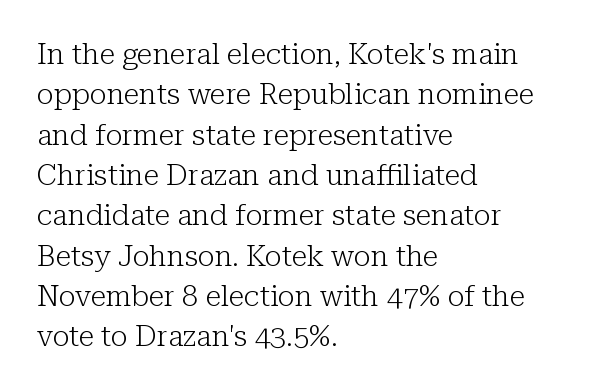
The image shows 29 px light serif type, upright; set left-aligned, normal line spacing (1.39x), normal letter spacing, not underlined; low stroke contrast and a medium x-height.
